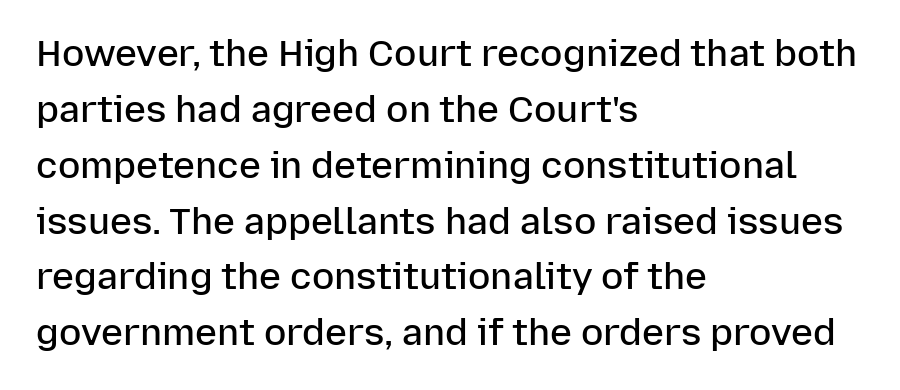
Q: Is the text bold? A: Semi-bold.
Q: Is the text italic (slanted)? A: No, it is upright.
Q: Is the typeface a serif or a sans-serif typeface? A: Sans-serif.
Q: Is the text underlined? A: No.
Q: How is the paragraph aligned? A: Left-aligned.
Q: Is the spacing between letters normal or unusually wide? A: Normal.
Q: Is the spacing between lines tight, normal or loose? A: Normal.
Q: Width (condensed, normal, or wide)? A: Normal.
Q: Stroke contrast? A: Low.
Q: x-height? A: Medium.
Q: Monospaced? A: No.
